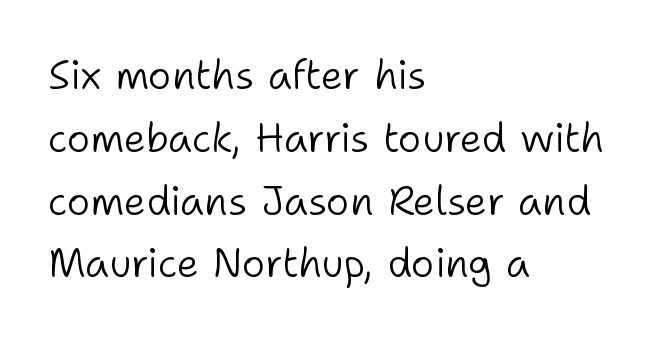
Line spacing here is normal. A clean baseline with only descenders dipping below it. Students, note that the glyphs here touch the page at normal intervals. Heft: none added — not bold. The lettering stays uniformly vertical, giving the passage a roman look.
